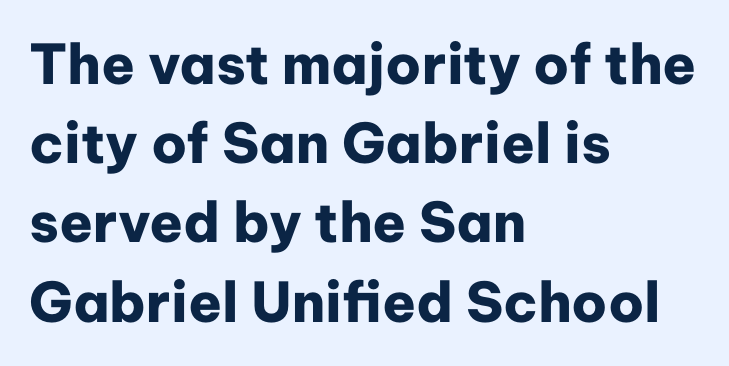
Q: Is the text bold? A: Yes.
Q: Is the text italic (slanted)? A: No, it is upright.
Q: Is the typeface a serif or a sans-serif typeface? A: Sans-serif.
Q: Is the text underlined? A: No.
Q: How is the paragraph aligned? A: Left-aligned.
Q: Is the spacing between letters normal or unusually wide? A: Normal.
Q: Is the spacing between lines tight, normal or loose? A: Normal.
Q: Width (condensed, normal, or wide)? A: Normal.
Q: Stroke contrast? A: Low.
Q: x-height? A: Medium.
Q: Monospaced? A: No.
